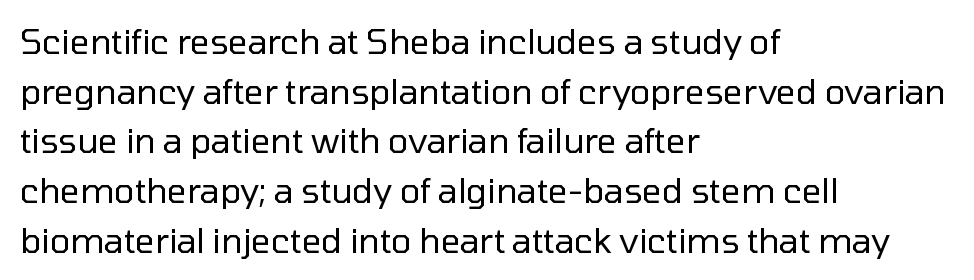
Q: Is the text bold? A: No.
Q: Is the text italic (slanted)? A: No, it is upright.
Q: Is the typeface a serif or a sans-serif typeface? A: Sans-serif.
Q: Is the text underlined? A: No.
Q: How is the paragraph aligned? A: Left-aligned.
Q: Is the spacing between letters normal or unusually wide? A: Normal.
Q: Is the spacing between lines tight, normal or loose? A: Normal.
Q: Width (condensed, normal, or wide)? A: Normal.
Q: Stroke contrast? A: Low.
Q: x-height? A: Medium.
Q: Monospaced? A: No.
